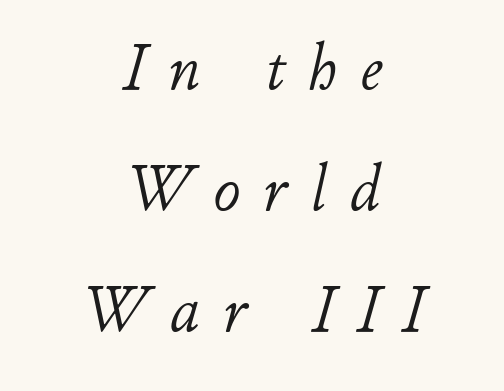
The image shows 66 px light type, italic (leaning right); set centered, line spacing 1.83x, unusually wide letter spacing (+0.35 em), not underlined; low stroke contrast and a small x-height.
